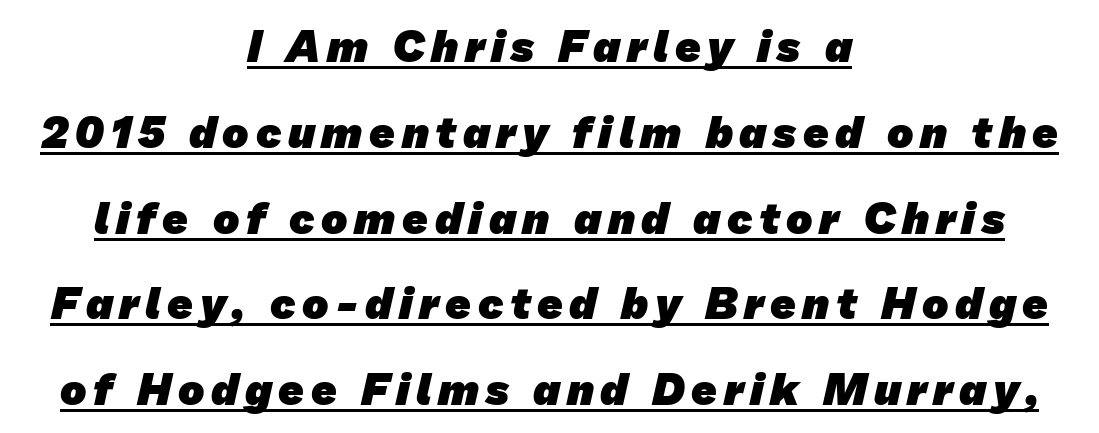
{"serif": "no", "bold": "yes", "weight": "heavy", "width": "normal", "stroke_contrast": "low", "x_height": "medium", "monospaced": "no", "underline": "yes", "align": "center", "line_spacing": "loose", "line_spacing_ratio": 1.95, "glyph_px": 44}
